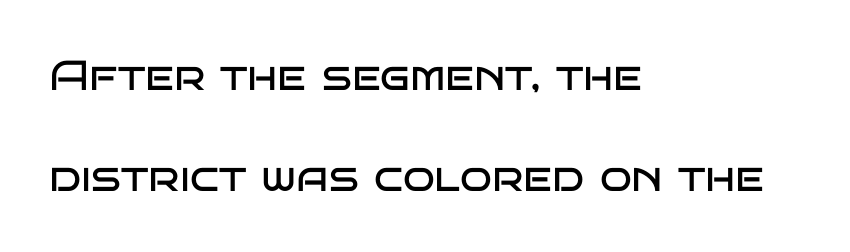
Q: Is the text bold? A: No.
Q: Is the text italic (slanted)? A: No, it is upright.
Q: Is the typeface a serif or a sans-serif typeface? A: Sans-serif.
Q: Is the text underlined? A: No.
Q: How is the paragraph aligned? A: Left-aligned.
Q: Is the spacing between letters normal or unusually wide? A: Normal.
Q: Is the spacing between lines tight, normal or loose? A: Loose.
Q: Width (condensed, normal, or wide)? A: Wide.
Q: Stroke contrast? A: Low.
Q: x-height? A: Large.
Q: Monospaced? A: No.
